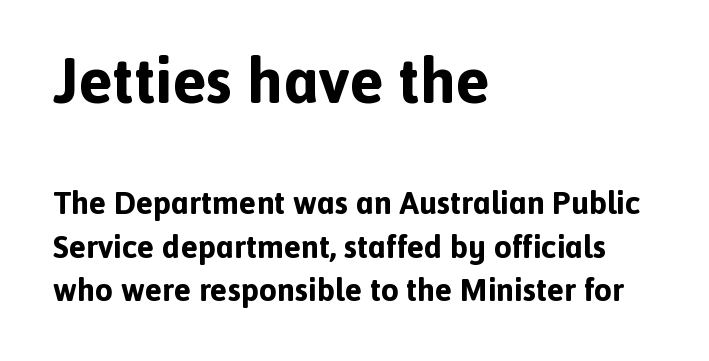
Caption: bold face, heavy strokes. Note: larger setting up top, smaller setting below. The letters carry no serifs — their stems end cleanly without finishing strokes. No extra tracking has been applied to these lines. The face used here is proportionally spaced, like ordinary book or web type.
